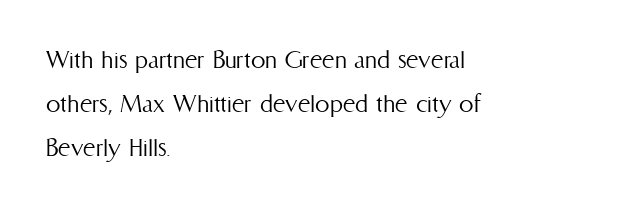
{"italic": "no", "bold": "no", "weight": "light", "width": "condensed", "stroke_contrast": "medium", "x_height": "medium", "monospaced": "no", "underline": "no", "align": "left", "line_spacing": "normal", "line_spacing_ratio": 1.52, "letter_spacing": "normal", "letter_spacing_em": 0.0, "glyph_px": 29}
